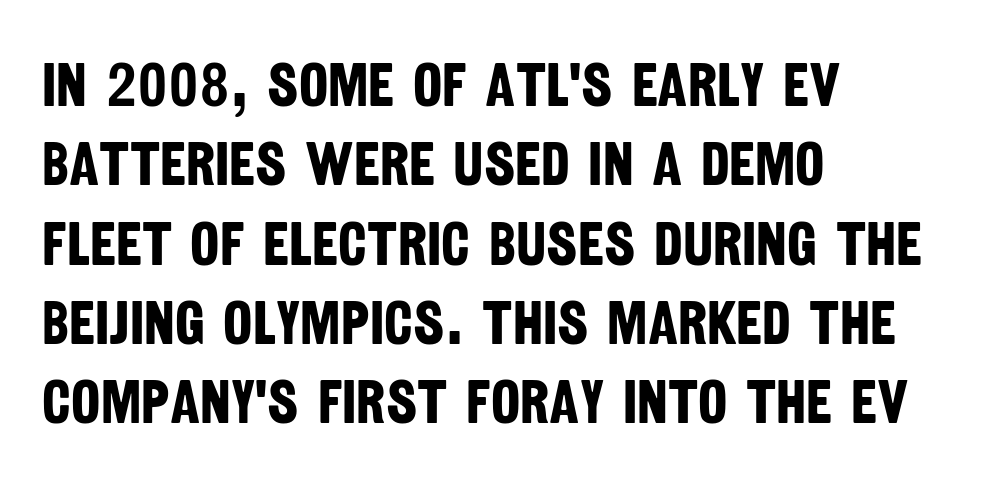
Each glyph is drawn with heavy, bold strokes. The face used here is proportionally spaced, like ordinary book or web type. Each row of text sits above clean, open space. The rendering anchors every line to the left-hand side.
